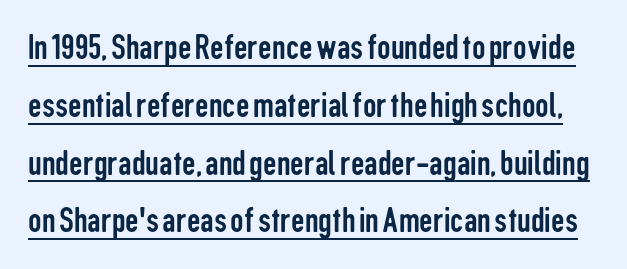
Look at the tracking — it's just the regular setting, nothing added. The passage shown is typed in a proportional face where columns would drift. Examine the stroke ends and you'll find no serifs. Glance below the letters and you will spot a drawn line. The typeface has the unassuming heft of standard copy or less.
